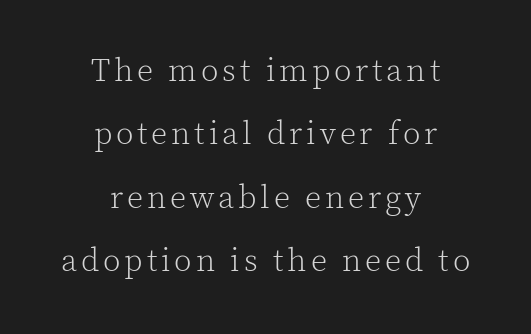
Unmarked baselines from the first word to the last. Serifs: yes, visible at the terminals of the letterforms. Looks like regular typesetting: each glyph gets only the width it needs. Upright lettering throughout.
